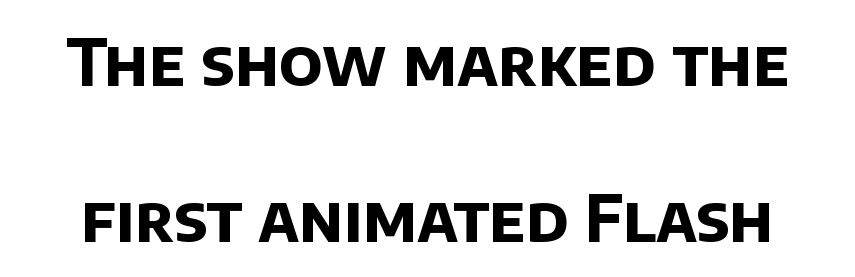
Q: Is the text bold? A: Yes.
Q: Is the typeface a serif or a sans-serif typeface? A: Sans-serif.
Q: Is the text underlined? A: No.
Q: Is the spacing between letters normal or unusually wide? A: Normal.
Q: Is the spacing between lines tight, normal or loose? A: Loose.
Q: Width (condensed, normal, or wide)? A: Normal.
Q: Stroke contrast? A: Low.
Q: x-height? A: Large.
Q: Monospaced? A: No.
